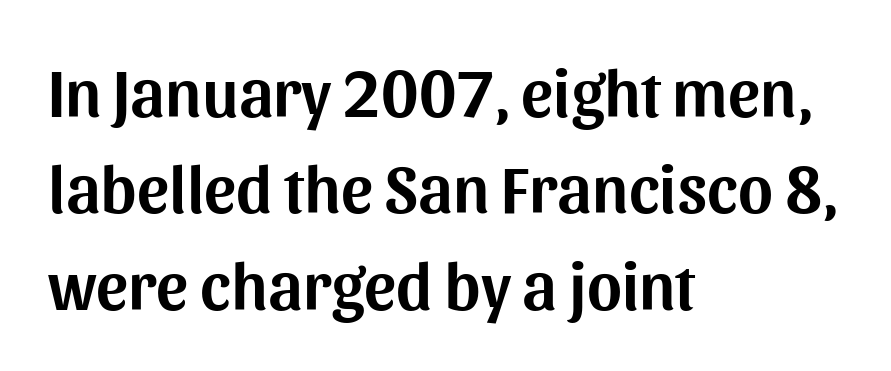
{"serif": "no", "italic": "no", "width": "normal", "stroke_contrast": "medium", "x_height": "medium", "monospaced": "no", "underline": "no", "align": "left", "line_spacing": "normal", "line_spacing_ratio": 1.44, "letter_spacing": "normal", "letter_spacing_em": 0.0, "glyph_px": 67}
